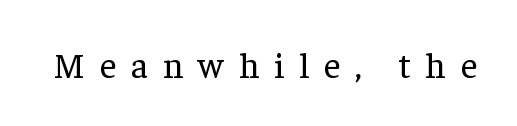
{"serif": "yes", "italic": "no", "bold": "no", "weight": "regular", "width": "normal", "stroke_contrast": "low", "x_height": "medium", "monospaced": "no", "underline": "no", "letter_spacing": "wide", "letter_spacing_em": 0.41, "glyph_px": 36}
